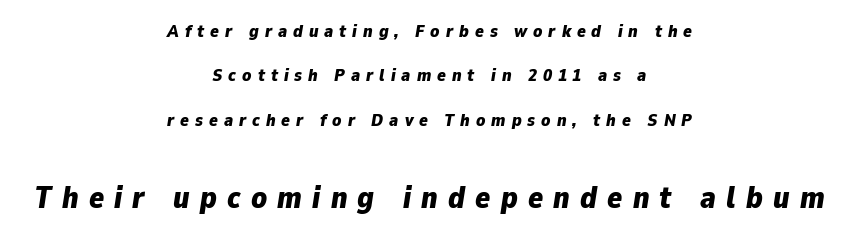
The image shows 31 px bold type, italic (leaning right); set centered, loose line spacing (2.46x), unusually wide letter spacing (+0.33 em), not underlined; the second (bottom) block is 1.72x larger; low stroke contrast and a medium x-height.
